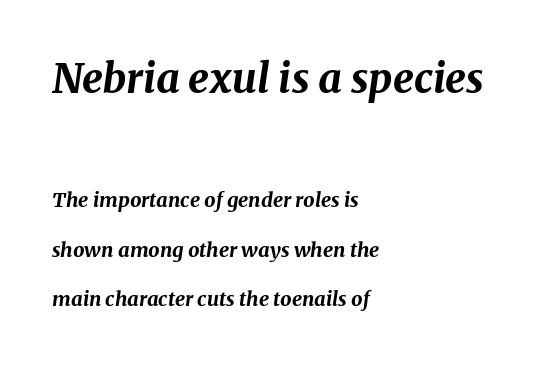
Q: Is the text bold? A: Yes.
Q: Is the text italic (slanted)? A: Yes, it leans right by about 8 degrees.
Q: Is the text underlined? A: No.
Q: How is the paragraph aligned? A: Left-aligned.
Q: Is the spacing between letters normal or unusually wide? A: Normal.
Q: Is the spacing between lines tight, normal or loose? A: Loose.
Q: Which block of text is set in a larger size, the first (top) or the second (bottom)? A: The first (top) one.
Q: Width (condensed, normal, or wide)? A: Normal.
Q: Stroke contrast? A: Medium.
Q: x-height? A: Medium.
Q: Monospaced? A: No.
